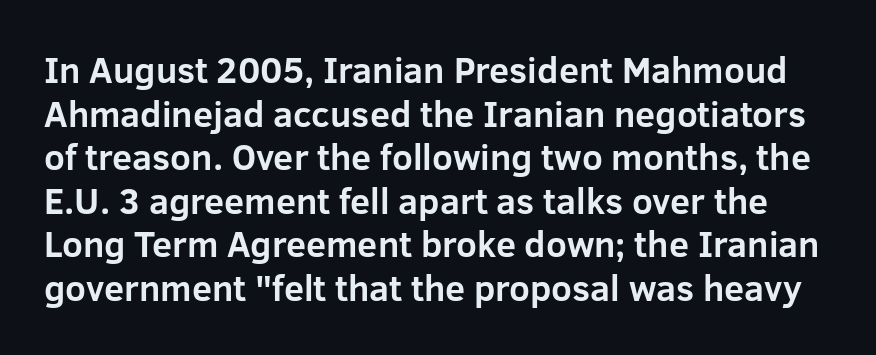
Q: Is the text bold? A: Yes.
Q: Is the text italic (slanted)? A: No, it is upright.
Q: Is the typeface a serif or a sans-serif typeface? A: Sans-serif.
Q: Is the text underlined? A: No.
Q: Is the spacing between letters normal or unusually wide? A: Normal.
Q: Width (condensed, normal, or wide)? A: Normal.
Q: Stroke contrast? A: Low.
Q: x-height? A: Medium.
Q: Monospaced? A: No.
